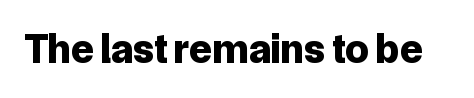
Clear beneath every line of the passage. What kind of face is this? One without serifs — a sans. Is the type bold? Yes — the strokes are clearly thick and heavy. Think of a printed novel: that variable character pitch is what you see here. The specimen reads as upright at a glance.
